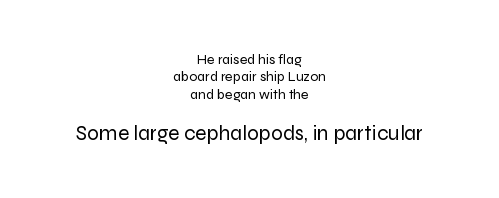
Q: Is the text bold? A: No.
Q: Is the text italic (slanted)? A: No, it is upright.
Q: Is the text underlined? A: No.
Q: How is the paragraph aligned? A: Centered.
Q: Is the spacing between letters normal or unusually wide? A: Normal.
Q: Is the spacing between lines tight, normal or loose? A: Normal.
Q: Which block of text is set in a larger size, the first (top) or the second (bottom)? A: The second (bottom) one.
